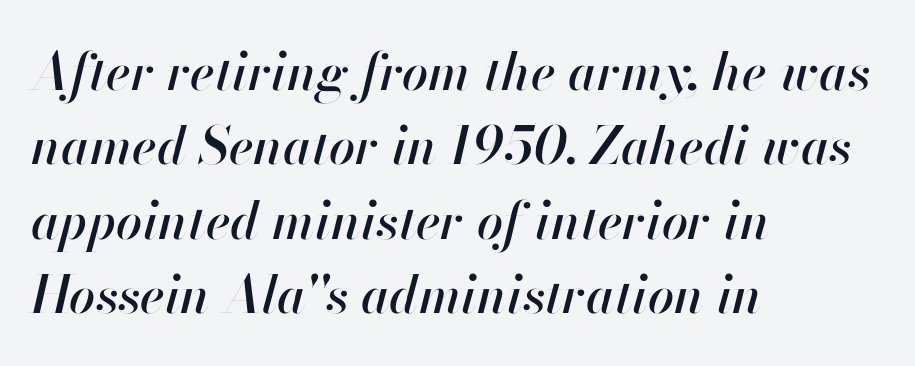
The image shows 52 px text type, italic (leaning right); set left-aligned, normal line spacing (1.43x), normal letter spacing, not underlined; high stroke contrast and a small x-height.
